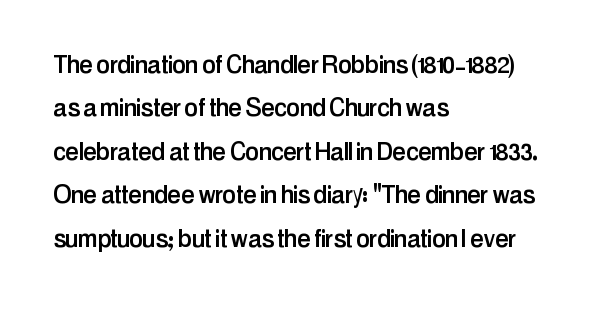
Q: Is the text italic (slanted)? A: No, it is upright.
Q: Is the typeface a serif or a sans-serif typeface? A: Sans-serif.
Q: Is the text underlined? A: No.
Q: How is the paragraph aligned? A: Left-aligned.
Q: Is the spacing between letters normal or unusually wide? A: Normal.
Q: Is the spacing between lines tight, normal or loose? A: Normal.
Q: Width (condensed, normal, or wide)? A: Condensed.
Q: Stroke contrast? A: Low.
Q: x-height? A: Medium.
Q: Monospaced? A: No.
